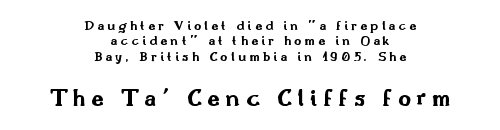
Small over large — that's the arrangement of the two blocks here. Tightly led — the rows are bunched. The space beneath each line is pristine and unruled. Look at the stroke-to-counter ratio: heavy, a bold.
